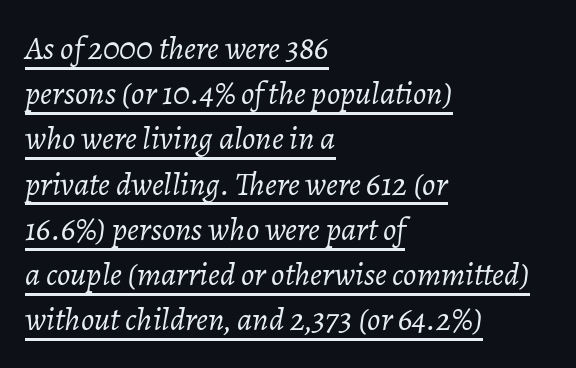
{"italic": "yes", "lean": "right", "slant_degrees": 7, "bold": "no", "weight": "light", "width": "normal", "stroke_contrast": "low", "x_height": "medium", "monospaced": "no", "underline": "yes", "align": "left", "line_spacing": "normal", "line_spacing_ratio": 1.37, "letter_spacing": "normal", "letter_spacing_em": 0.0, "glyph_px": 33}
